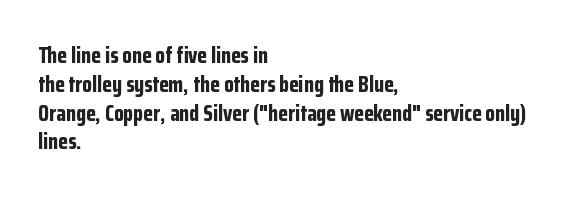
{"italic": "no", "bold": "yes", "underline": "no", "align": "left", "line_spacing": "normal", "line_spacing_ratio": 1.31, "letter_spacing": "normal", "letter_spacing_em": 0.0, "glyph_px": 22}
